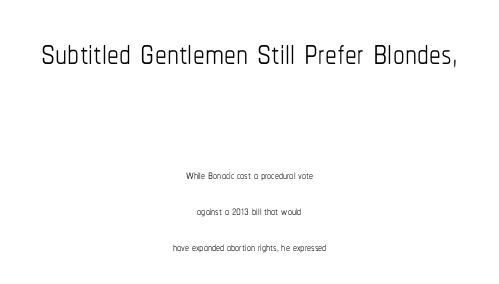
Horizontally, the lines are justified to the midpoint only. Larger block? The one above; the one below is distinctly smaller. The designer dialed line spacing up above the default. Between one letter and the next there's only the usual sliver of space.
